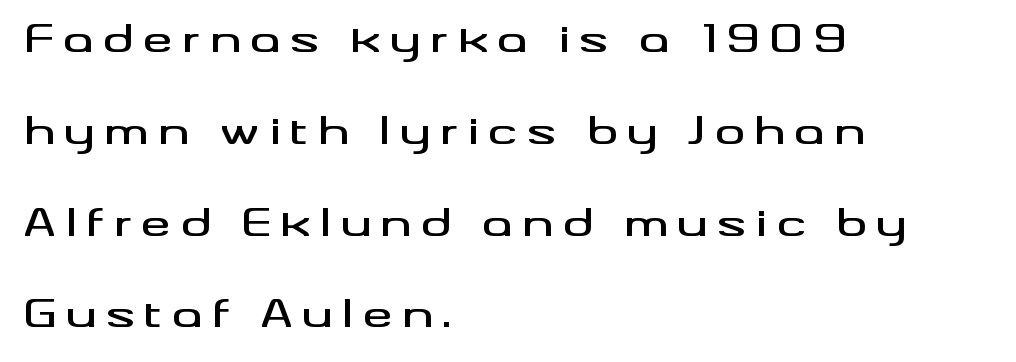
Spacing between characters has been opened up far beyond the box default. Do the characters align in a grid? No, the font is proportional. Only glyphs here, with clear space below each row. Notice how the stems are strictly vertical — no italics here.
